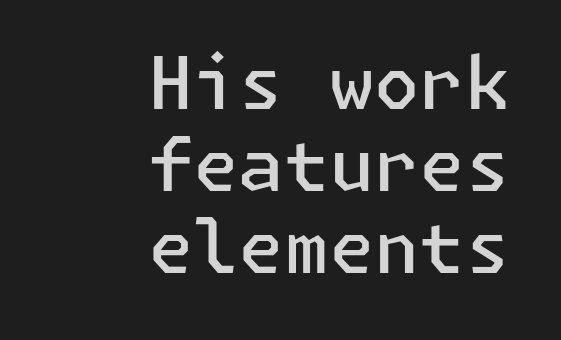
The image shows 73 px semibold sans-serif type, upright; set right-aligned, tight line spacing (1.12x), normal letter spacing, not underlined; low stroke contrast and a medium x-height.
